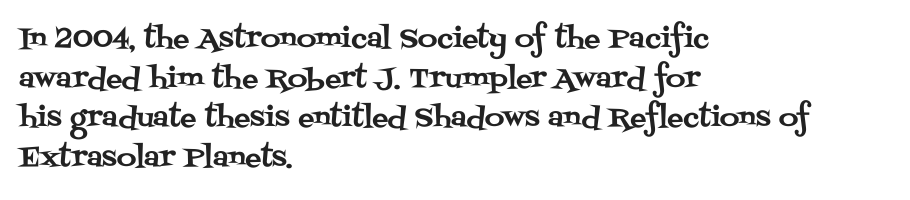
{"italic": "no", "underline": "no", "align": "left", "line_spacing": "normal", "line_spacing_ratio": 1.47, "letter_spacing": "normal", "letter_spacing_em": 0.0, "glyph_px": 27}
